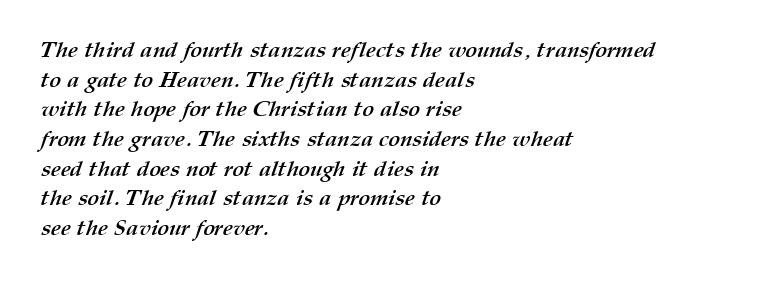
The image shows 22 px bold type; set left-aligned, normal line spacing (1.35x), normal letter spacing, not underlined.
